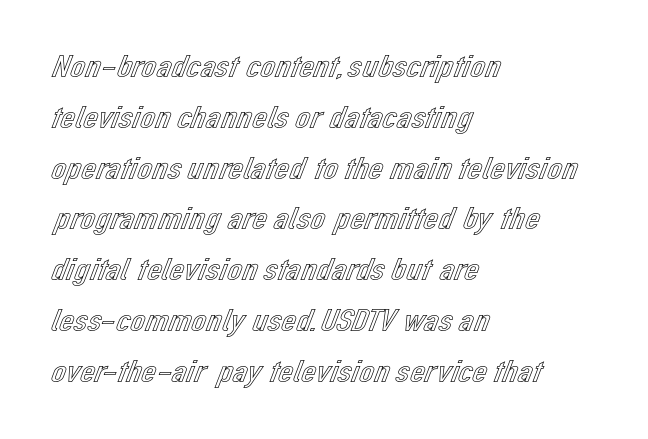
{"width": "normal", "x_height": "medium", "monospaced": "no", "underline": "no", "align": "left", "line_spacing": "normal", "line_spacing_ratio": 1.54, "letter_spacing": "normal", "letter_spacing_em": 0.0, "glyph_px": 33}
